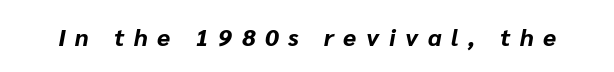
Check the space under the baseline: it is left empty. Slant detected: the letters are inclined. Between one letter and the next there's a generous, obvious gap. Typesetter's note: full bold, strokes at maximum text heaviness.
